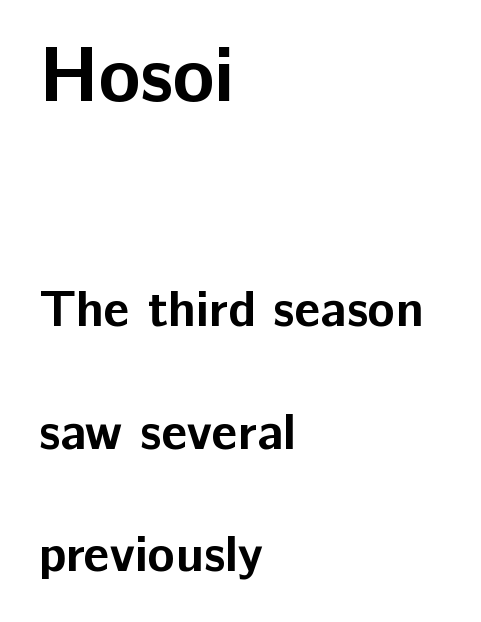
Q: Is the text bold? A: Yes.
Q: Is the text italic (slanted)? A: No, it is upright.
Q: Is the typeface a serif or a sans-serif typeface? A: Sans-serif.
Q: Is the text underlined? A: No.
Q: How is the paragraph aligned? A: Left-aligned.
Q: Is the spacing between letters normal or unusually wide? A: Normal.
Q: Is the spacing between lines tight, normal or loose? A: Loose.
Q: Which block of text is set in a larger size, the first (top) or the second (bottom)? A: The first (top) one.
Q: Width (condensed, normal, or wide)? A: Normal.
Q: Stroke contrast? A: Low.
Q: x-height? A: Medium.
Q: Monospaced? A: No.
